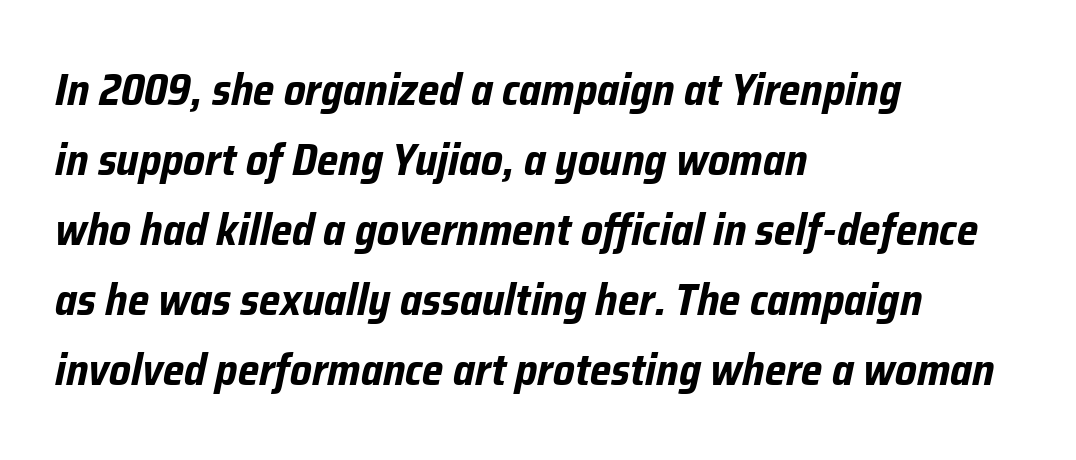
{"italic": "yes", "lean": "right", "slant_degrees": 12, "bold": "yes", "weight": "bold", "width": "condensed", "stroke_contrast": "low", "x_height": "medium", "monospaced": "no", "underline": "no", "align": "left", "line_spacing": "normal", "line_spacing_ratio": 1.59, "letter_spacing": "normal", "letter_spacing_em": 0.0, "glyph_px": 44}
